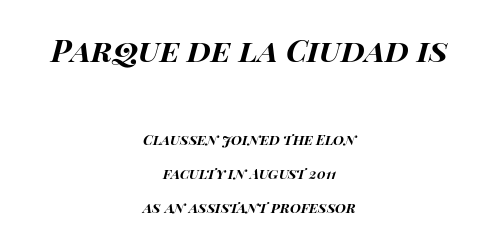
The image shows 31 px bold, wide type, italic (leaning right); set centered, loose line spacing (2.45x), normal letter spacing, not underlined; the first (top) block is 2.21x larger; high stroke contrast and a large x-height.
